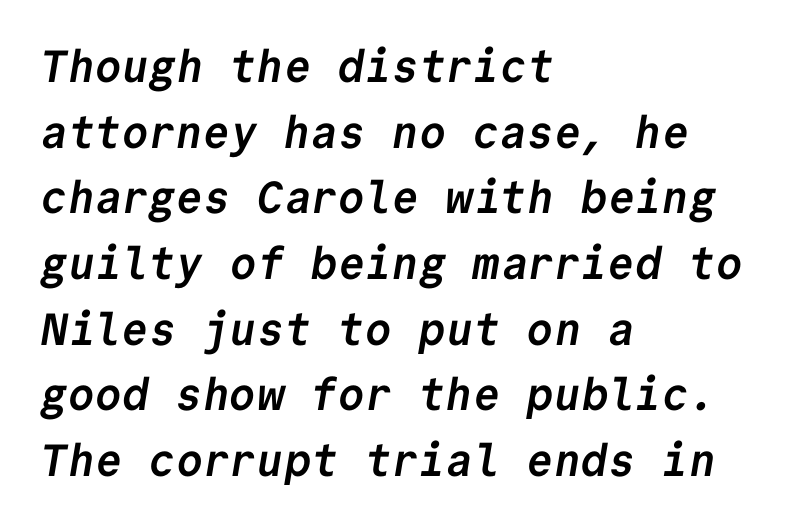
{"serif": "no", "bold": "yes", "weight": "semibold", "width": "normal", "stroke_contrast": "low", "x_height": "medium", "monospaced": "yes", "underline": "no", "align": "left", "line_spacing": "normal", "line_spacing_ratio": 1.46, "letter_spacing": "normal", "letter_spacing_em": 0.0, "glyph_px": 45}
